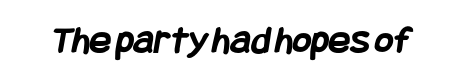
{"serif": "no", "bold": "yes", "weight": "semibold", "width": "condensed", "stroke_contrast": "low", "x_height": "large", "underline": "no", "letter_spacing": "normal", "letter_spacing_em": 0.0, "glyph_px": 40}
